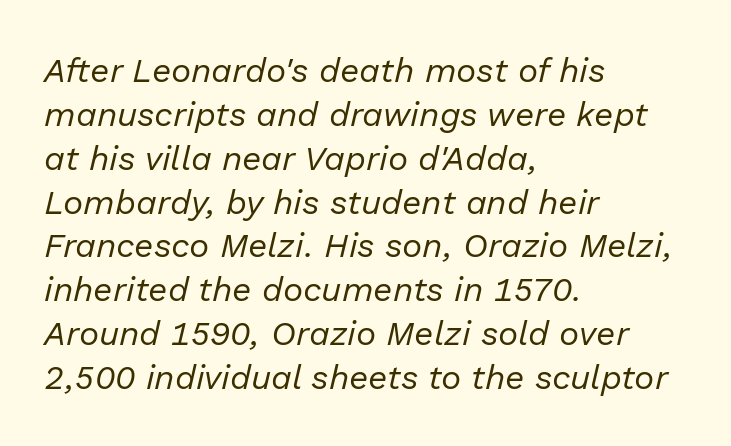
Each letter keeps its own natural width here, so spacing adapts to shape. Look at the tracking — it's just the regular setting, nothing added. There's an unmistakable incline to the writing here. Layout note: lines flush left. Horizontal bands of white between lines are of average thickness.
